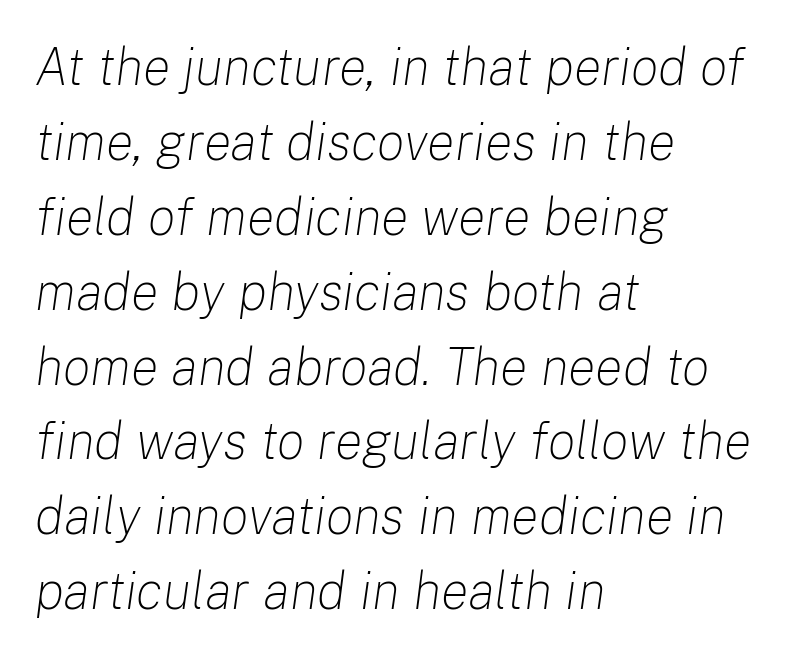
The image shows 52 px light type, italic (leaning right); set left-aligned, normal line spacing (1.44x), normal letter spacing, not underlined; low stroke contrast and a medium x-height.
